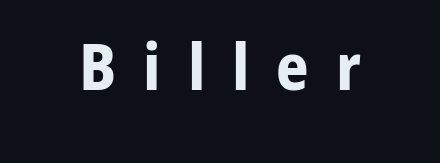
The letters carry no serifs — their stems end cleanly without finishing strokes. Underline: absent. The axis of the letterforms is exactly vertical. Typographic density is high because the face is bold. Think of a printed novel: that variable character pitch is what you see here. This sample uses expanded letter spacing, leaving extra air between glyphs.
